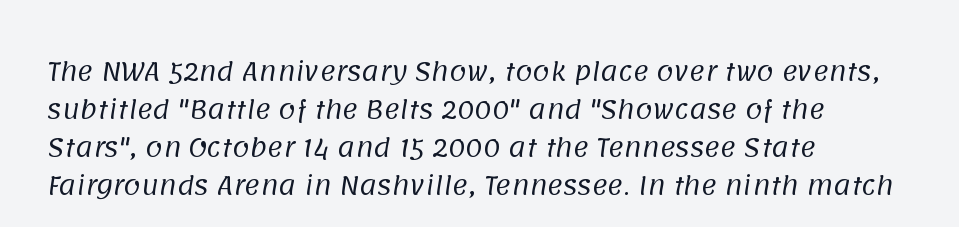
{"bold": "no", "underline": "no", "align": "left", "line_spacing": "normal", "line_spacing_ratio": 1.59, "letter_spacing": "normal", "letter_spacing_em": 0.0, "glyph_px": 24}
